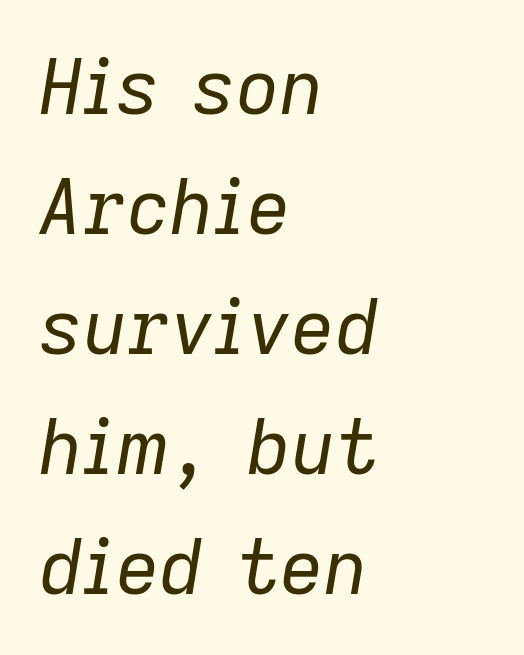
Q: Is the text bold? A: No.
Q: Is the text italic (slanted)? A: Yes, it leans right by about 9 degrees.
Q: Is the text underlined? A: No.
Q: How is the paragraph aligned? A: Left-aligned.
Q: Is the spacing between letters normal or unusually wide? A: Normal.
Q: Is the spacing between lines tight, normal or loose? A: Normal.
Q: Width (condensed, normal, or wide)? A: Normal.
Q: Stroke contrast? A: Low.
Q: x-height? A: Medium.
Q: Monospaced? A: No.
